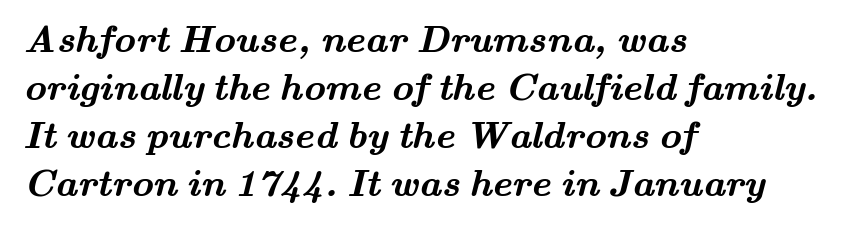
Yep, those are serifs on the letters. The paragraph has a hard left edge and a soft right edge. Just letters on the line, the space beneath them empty. Spacing between characters is what you'd get straight out of the box. Do the characters align in a grid? No, the font is proportional. Rows of type keep a routine distance in the vertical direction.
